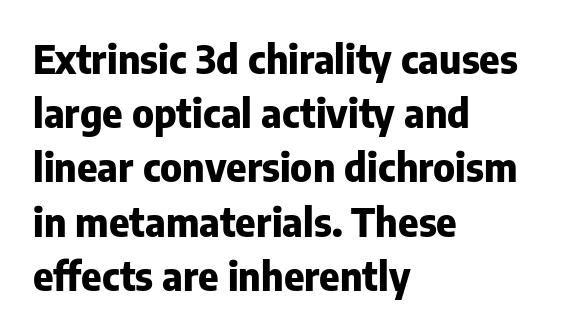
Observe the absence of serifs on each vertical stroke in this sample. A student would call this left alignment; a typographer would say flush left, rag right. Note the varied advance widths — an 'i' is clearly narrower than an 'm'. Rendered with straight, roman letterforms. Characters follow at the spacing the type designer built in. Heft: maximum for text — a bold.
